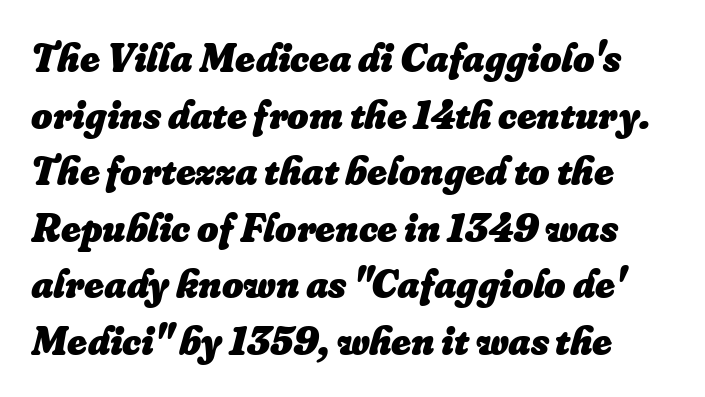
Do the characters align in a grid? No, the font is proportional. Weight check: bold — yes, fully. Leading: standard. This rendering features lettering with no underline. Tracking here is standard; glyphs follow each other at the usual distance.
